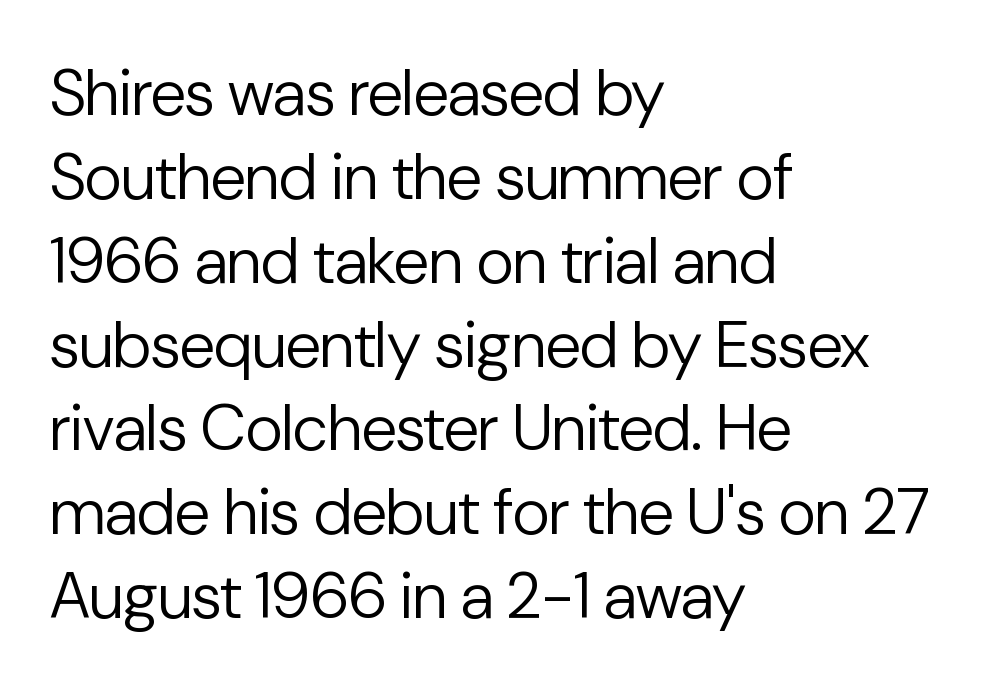
Q: Is the text bold? A: No.
Q: Is the text italic (slanted)? A: No, it is upright.
Q: Is the typeface a serif or a sans-serif typeface? A: Sans-serif.
Q: Is the text underlined? A: No.
Q: How is the paragraph aligned? A: Left-aligned.
Q: Is the spacing between letters normal or unusually wide? A: Normal.
Q: Is the spacing between lines tight, normal or loose? A: Normal.
Q: Width (condensed, normal, or wide)? A: Normal.
Q: Stroke contrast? A: Low.
Q: x-height? A: Medium.
Q: Monospaced? A: No.
